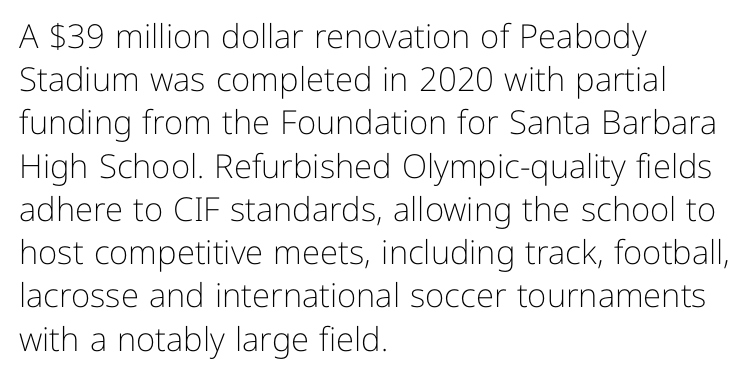
{"serif": "no", "italic": "no", "bold": "no", "weight": "light", "width": "normal", "stroke_contrast": "low", "x_height": "medium", "monospaced": "no", "underline": "no", "align": "left", "line_spacing": "normal", "line_spacing_ratio": 1.31, "letter_spacing": "normal", "letter_spacing_em": 0.0, "glyph_px": 33}
